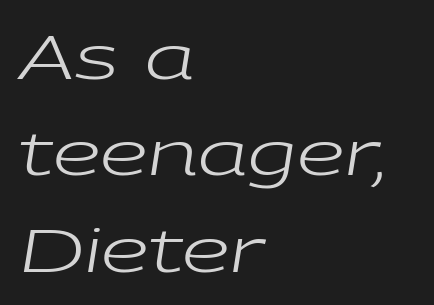
{"italic": "yes", "lean": "right", "slant_degrees": 9, "bold": "no", "weight": "regular", "width": "wide", "stroke_contrast": "low", "x_height": "medium", "monospaced": "no", "underline": "no", "align": "left", "line_spacing": "normal", "line_spacing_ratio": 1.58, "letter_spacing": "normal", "letter_spacing_em": 0.0, "glyph_px": 61}
